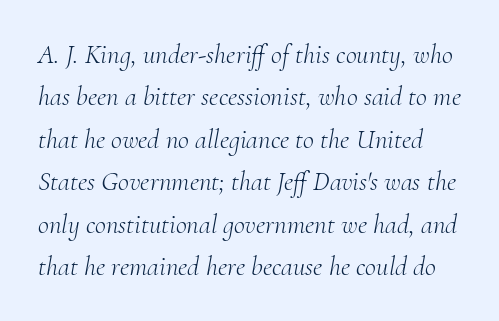
The image shows 27 px text type, italic (leaning right); set normal line spacing (1.57x), normal letter spacing, not underlined.
